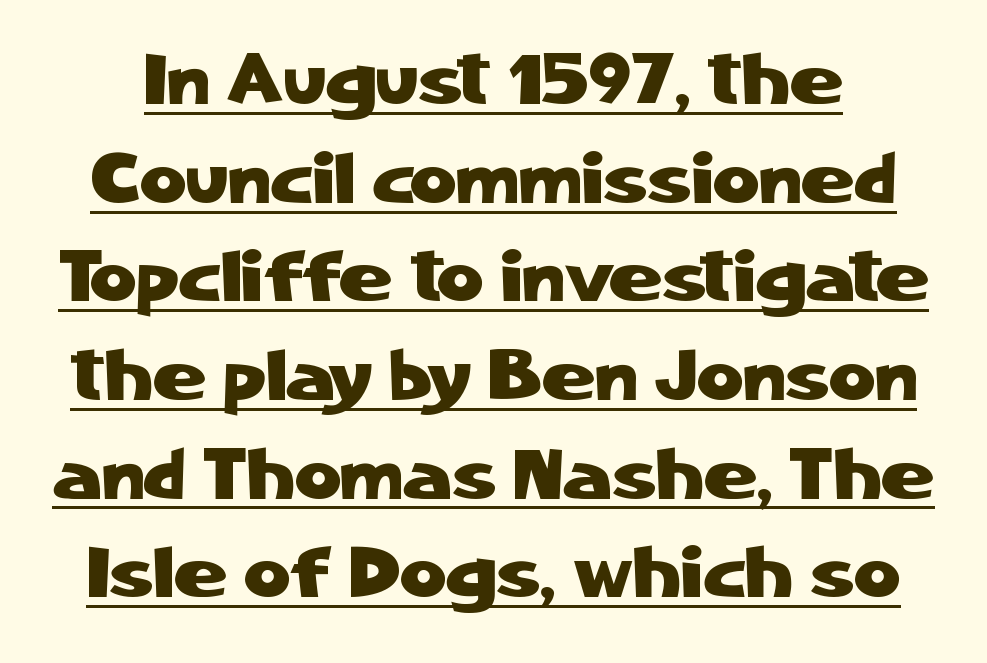
The gaps between neighbouring characters are ordinary and unremarkable. One glance says typical: line gaps are just what's usual. The passage shown is typed in a proportional face where columns would drift. Does the lettering tilt? It doesn't — this is upright.
